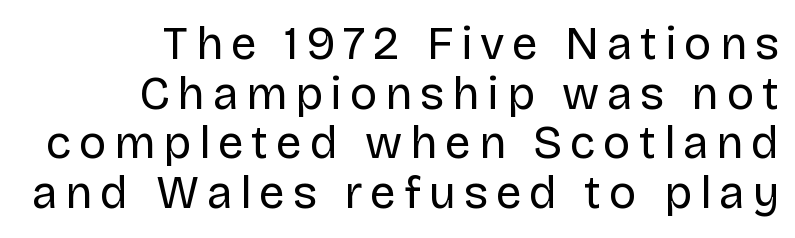
{"serif": "no", "italic": "no", "bold": "no", "weight": "regular", "width": "normal", "stroke_contrast": "low", "x_height": "large", "monospaced": "no", "underline": "no", "align": "right", "line_spacing": "tight", "line_spacing_ratio": 1.08, "glyph_px": 46}
